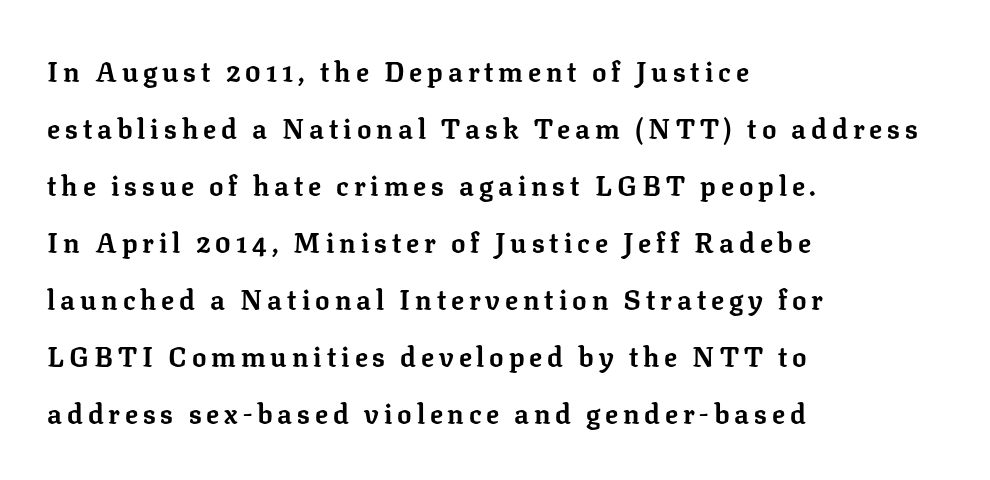
{"italic": "no", "bold": "yes", "underline": "no", "align": "left", "line_spacing": "loose", "line_spacing_ratio": 2.11, "glyph_px": 27}
